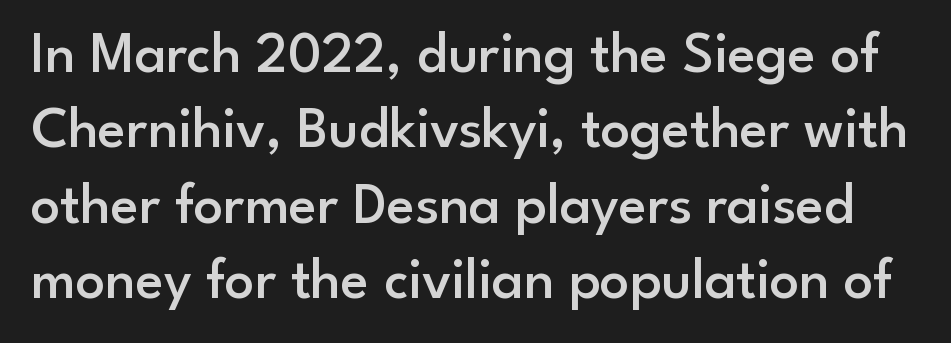
{"serif": "no", "italic": "no", "bold": "semi", "weight": "semibold", "width": "normal", "stroke_contrast": "low", "x_height": "small", "monospaced": "no", "underline": "no", "line_spacing": "normal", "line_spacing_ratio": 1.3, "letter_spacing": "normal", "letter_spacing_em": 0.0, "glyph_px": 58}
